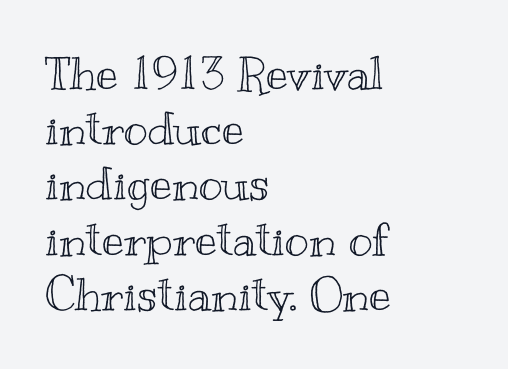
{"italic": "no", "width": "wide", "x_height": "small", "monospaced": "no", "underline": "no", "align": "left", "line_spacing_ratio": 1.2, "letter_spacing": "normal", "letter_spacing_em": 0.0, "glyph_px": 46}
